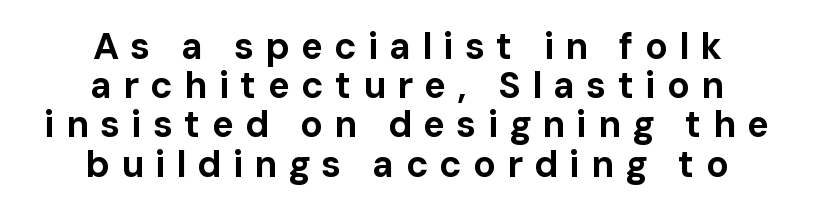
Here the designer chose a conventional face with non-uniform glyph widths. Look at the tracking — it's clearly loosened, letters drifting apart. You could barely slide anything between these rows. One-word summary of the alignment: center. You can tell from the bare stems that sans-serif type was used. Every character sits straight up, as roman type does.
